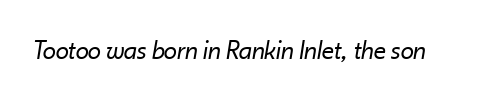
Q: Is the text bold? A: No.
Q: Is the text italic (slanted)? A: Yes, it leans right by about 10 degrees.
Q: Is the text underlined? A: No.
Q: Is the spacing between letters normal or unusually wide? A: Normal.
